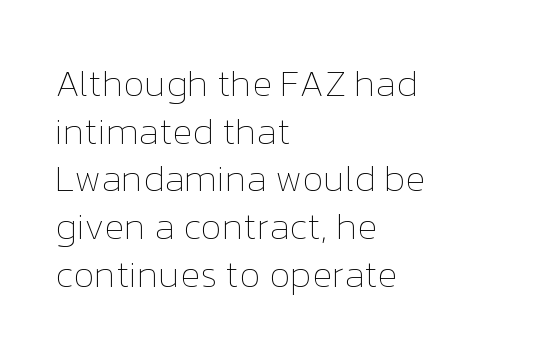
Q: Is the text bold? A: No.
Q: Is the text italic (slanted)? A: No, it is upright.
Q: Is the text underlined? A: No.
Q: How is the paragraph aligned? A: Left-aligned.
Q: Is the spacing between letters normal or unusually wide? A: Normal.
Q: Is the spacing between lines tight, normal or loose? A: Normal.
Q: Width (condensed, normal, or wide)? A: Normal.
Q: Stroke contrast? A: Low.
Q: x-height? A: Medium.
Q: Monospaced? A: No.
